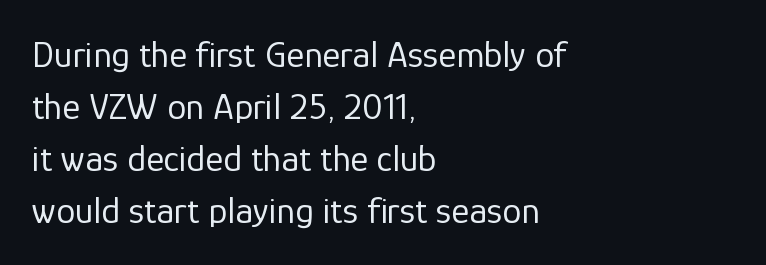
Q: Is the text bold? A: No.
Q: Is the text italic (slanted)? A: No, it is upright.
Q: Is the typeface a serif or a sans-serif typeface? A: Sans-serif.
Q: Is the text underlined? A: No.
Q: How is the paragraph aligned? A: Left-aligned.
Q: Is the spacing between letters normal or unusually wide? A: Normal.
Q: Is the spacing between lines tight, normal or loose? A: Normal.
Q: Width (condensed, normal, or wide)? A: Normal.
Q: Stroke contrast? A: Low.
Q: x-height? A: Medium.
Q: Monospaced? A: No.
